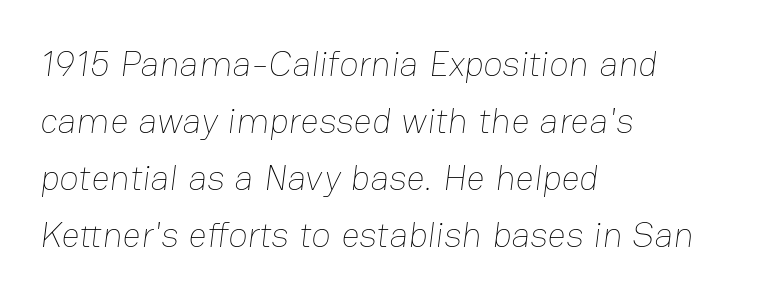
Unmarked baselines from the first word to the last. There is no visible air inserted between adjacent glyphs. The rag falls on the right side of this text block. A typesetter would call this proportional, since set widths differ per character. The letterforms sit at book weight or below.
